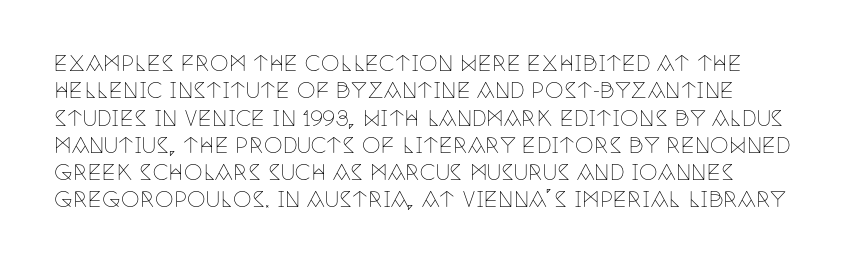
The font sits on the lighter half of the weight spectrum, regular included. Type without underlining. The horizontal fit of the characters is conventional and even. The type sits square on the baseline with zero lean. The lines sit at an ordinary, default distance from one another.
